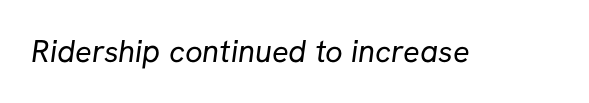
The image shows 31 px regular-weight sans-serif type; set normal letter spacing, not underlined; low stroke contrast and a medium x-height.
